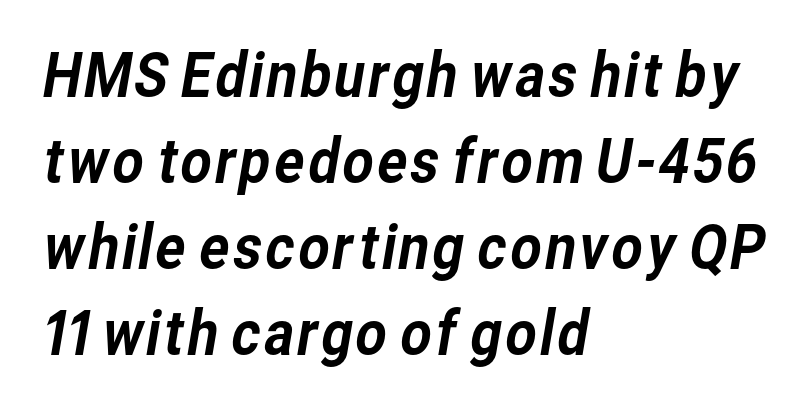
The foot of each line stays bare and open. The designer left line spacing at the default. Looks like regular typesetting: each glyph gets only the width it needs. Horizontally, the lines are justified to the leading edge only.
